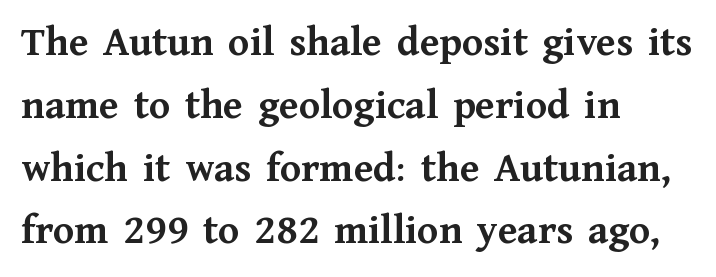
{"serif": "yes", "italic": "no", "bold": "yes", "weight": "semibold", "width": "normal", "stroke_contrast": "medium", "x_height": "medium", "monospaced": "no", "underline": "no", "align": "left", "line_spacing": "normal", "line_spacing_ratio": 1.46, "letter_spacing": "normal", "letter_spacing_em": 0.0, "glyph_px": 43}
